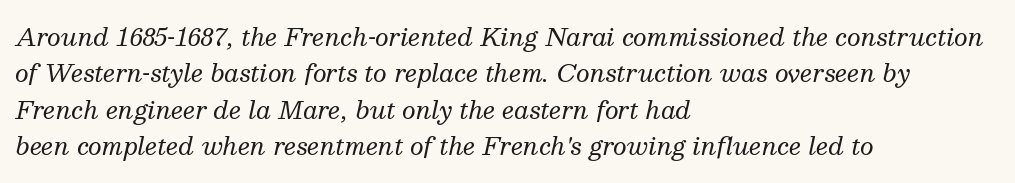
The image shows 24 px text type, italic (leaning right); set left-aligned, normal line spacing (1.52x), normal letter spacing, not underlined.
